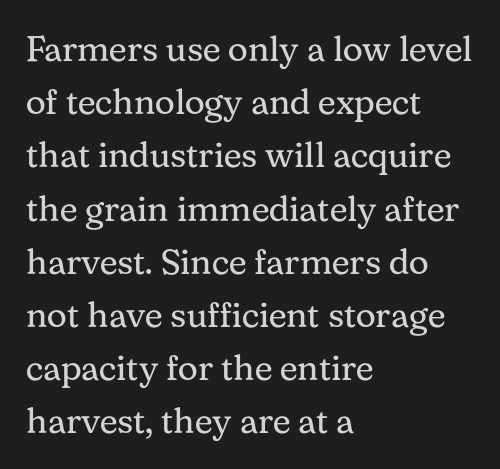
Q: Is the text bold? A: No.
Q: Is the text italic (slanted)? A: No, it is upright.
Q: Is the typeface a serif or a sans-serif typeface? A: Serif.
Q: Is the text underlined? A: No.
Q: How is the paragraph aligned? A: Left-aligned.
Q: Is the spacing between letters normal or unusually wide? A: Normal.
Q: Is the spacing between lines tight, normal or loose? A: Normal.
Q: Width (condensed, normal, or wide)? A: Normal.
Q: Stroke contrast? A: Medium.
Q: x-height? A: Medium.
Q: Monospaced? A: No.
